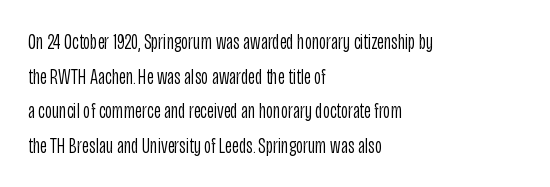
The image shows 22 px text type, upright; set left-aligned, normal line spacing (1.57x), normal letter spacing, not underlined.
